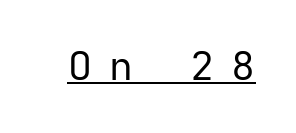
Weight: not bold — regular or lighter. These lines have a slow, spaced-out rhythm from letter to letter. Note the uniform advance width — an 'i' takes as much space as an 'm'. Rendered with straight, roman letterforms. What kind of face is this? One without serifs — a sans.
